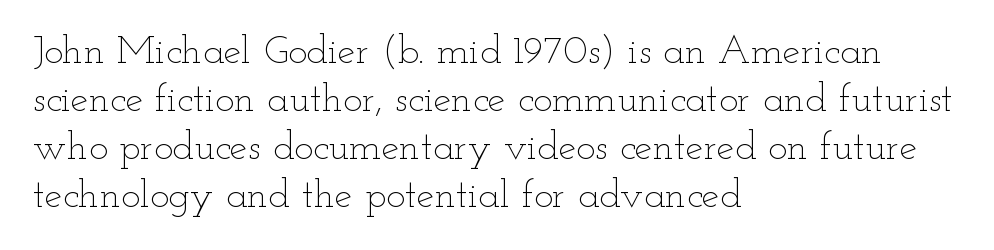
The image shows 40 px thin, wide type, upright; set left-aligned, line spacing 1.2x, normal letter spacing, not underlined; low stroke contrast and a small x-height.
